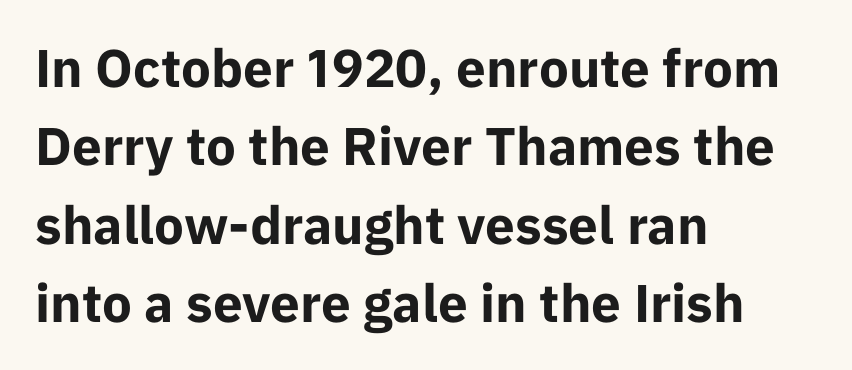
{"serif": "no", "italic": "no", "bold": "yes", "weight": "bold", "width": "normal", "stroke_contrast": "low", "x_height": "medium", "monospaced": "no", "underline": "no", "align": "left", "line_spacing": "normal", "line_spacing_ratio": 1.48, "letter_spacing": "normal", "letter_spacing_em": 0.0, "glyph_px": 53}
